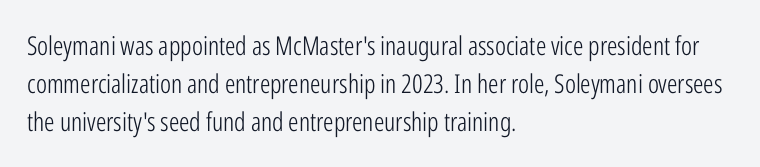
Q: Is the text bold? A: No.
Q: Is the text italic (slanted)? A: No, it is upright.
Q: Is the text underlined? A: No.
Q: How is the paragraph aligned? A: Left-aligned.
Q: Is the spacing between letters normal or unusually wide? A: Normal.
Q: Is the spacing between lines tight, normal or loose? A: Normal.
